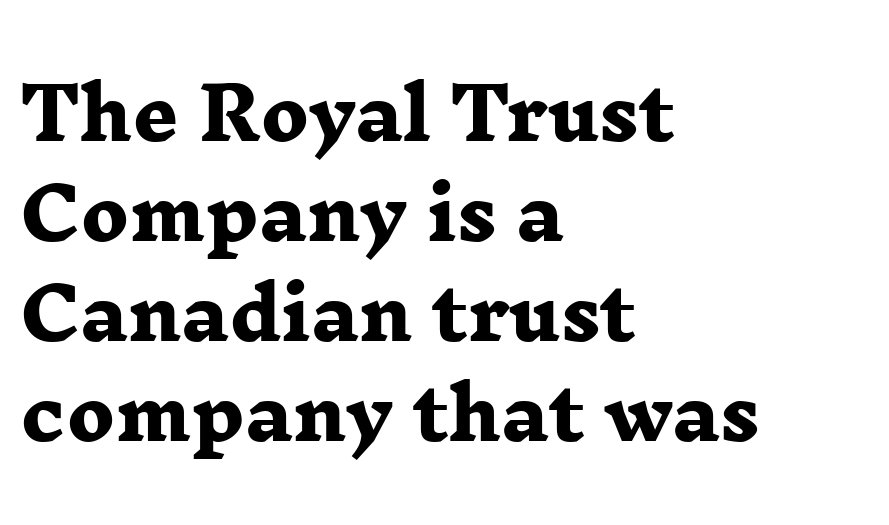
Q: Is the text bold? A: Yes.
Q: Is the typeface a serif or a sans-serif typeface? A: Serif.
Q: Is the text underlined? A: No.
Q: How is the paragraph aligned? A: Left-aligned.
Q: Is the spacing between letters normal or unusually wide? A: Normal.
Q: Is the spacing between lines tight, normal or loose? A: Normal.
Q: Width (condensed, normal, or wide)? A: Wide.
Q: Stroke contrast? A: Low.
Q: x-height? A: Medium.
Q: Monospaced? A: No.
